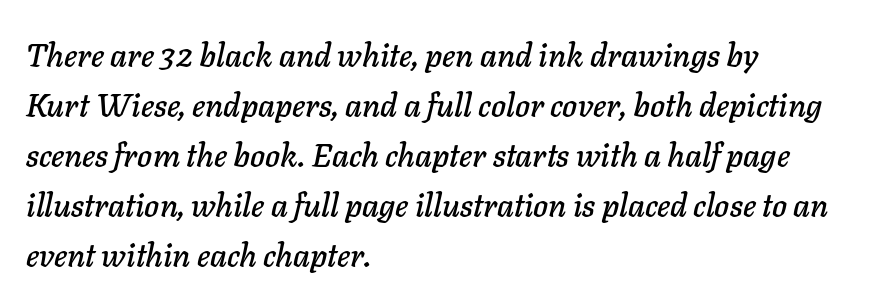
Q: Is the text italic (slanted)? A: Yes, it leans right by about 11 degrees.
Q: Is the text underlined? A: No.
Q: How is the paragraph aligned? A: Left-aligned.
Q: Is the spacing between letters normal or unusually wide? A: Normal.
Q: Is the spacing between lines tight, normal or loose? A: Normal.
Q: Width (condensed, normal, or wide)? A: Normal.
Q: Stroke contrast? A: Low.
Q: x-height? A: Medium.
Q: Monospaced? A: No.
